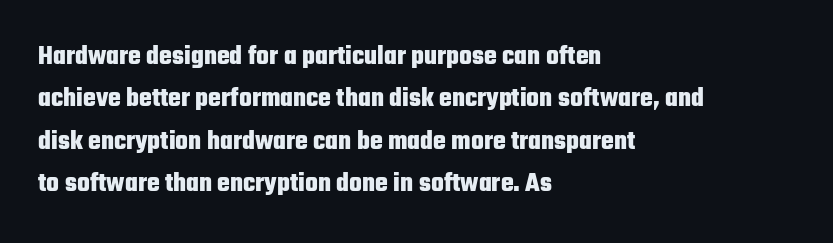
The image shows 27 px bold type, upright; set left-aligned, normal line spacing (1.57x), normal letter spacing, not underlined.
